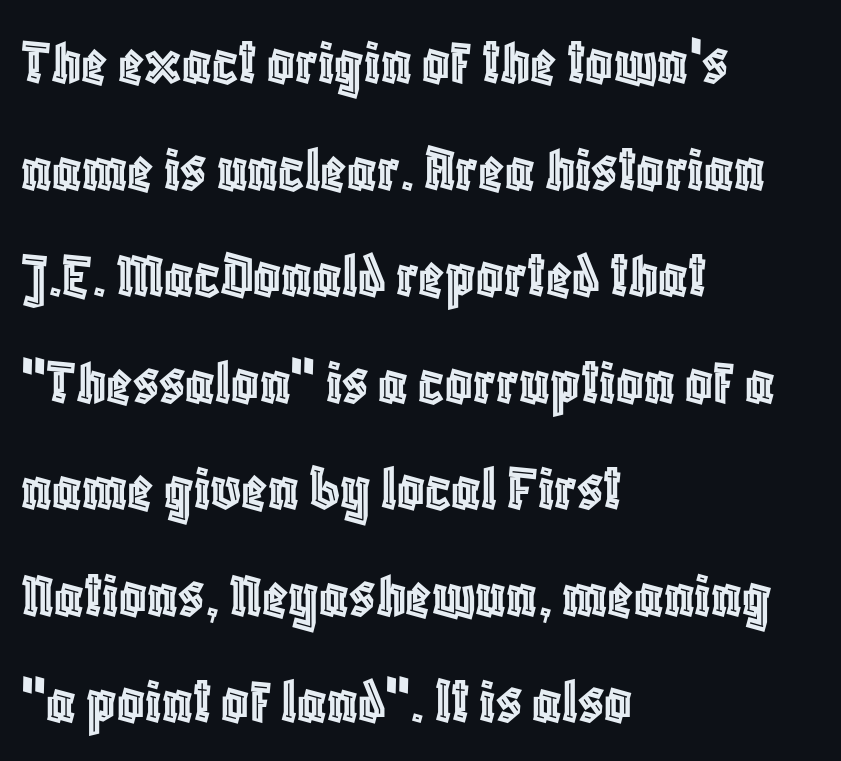
{"italic": "no", "width": "condensed", "x_height": "large", "monospaced": "no", "underline": "no", "align": "left", "line_spacing": "normal", "line_spacing_ratio": 1.59, "letter_spacing": "normal", "letter_spacing_em": 0.0, "glyph_px": 67}
